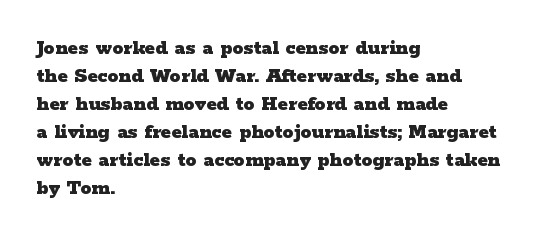
The axis of the letterforms is exactly vertical. Leftover space on each line is placed entirely after the last word. Each row of text sits above clean, open space. Students, note that the glyphs here touch the page at normal intervals.
